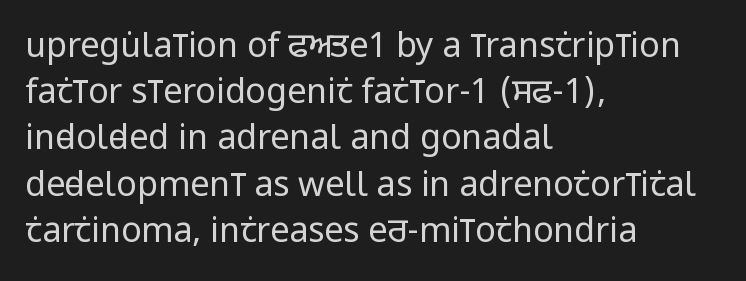
Q: Is the text bold? A: No.
Q: Is the text italic (slanted)? A: No, it is upright.
Q: Is the typeface a serif or a sans-serif typeface? A: Sans-serif.
Q: Is the text underlined? A: No.
Q: How is the paragraph aligned? A: Left-aligned.
Q: Is the spacing between letters normal or unusually wide? A: Normal.
Q: Is the spacing between lines tight, normal or loose? A: Normal.
Q: Width (condensed, normal, or wide)? A: Condensed.
Q: Stroke contrast? A: Low.
Q: x-height? A: Large.
Q: Monospaced? A: No.
